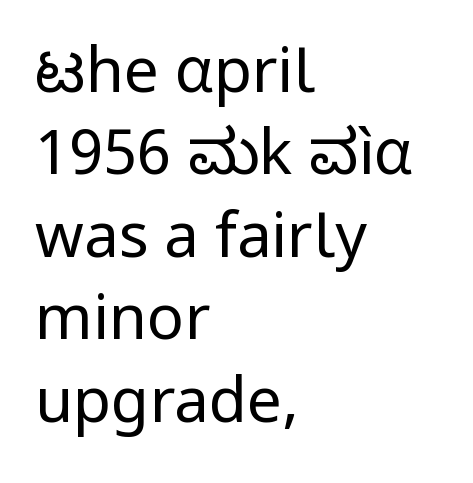
{"serif": "no", "italic": "no", "bold": "no", "weight": "regular", "width": "normal", "stroke_contrast": "low", "x_height": "medium", "monospaced": "no", "underline": "no", "align": "left", "line_spacing": "normal", "line_spacing_ratio": 1.33, "letter_spacing": "normal", "letter_spacing_em": 0.0, "glyph_px": 62}
